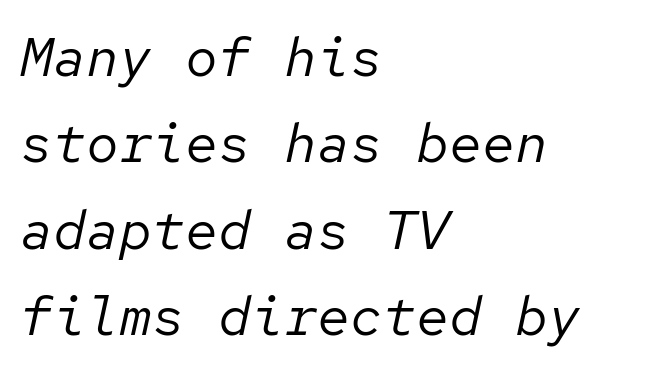
Yep, that's italic — everything's leaning. Reading down the column, the eye jumps a familiar distance to each next line. Counters stay open thanks to moderate or lighter strokes. Every character here occupies the same horizontal width, giving the sample a typewriter-like rhythm. In CSS terms this would be text-align: left.
